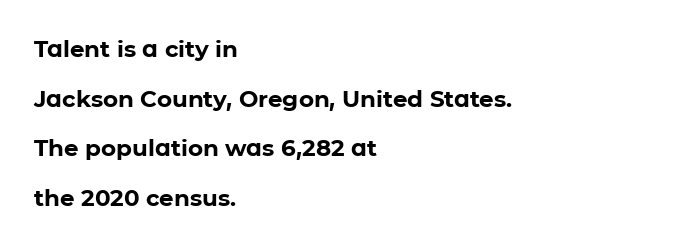
Q: Is the text bold? A: Yes.
Q: Is the text italic (slanted)? A: No, it is upright.
Q: Is the text underlined? A: No.
Q: How is the paragraph aligned? A: Left-aligned.
Q: Is the spacing between letters normal or unusually wide? A: Normal.
Q: Is the spacing between lines tight, normal or loose? A: Loose.
